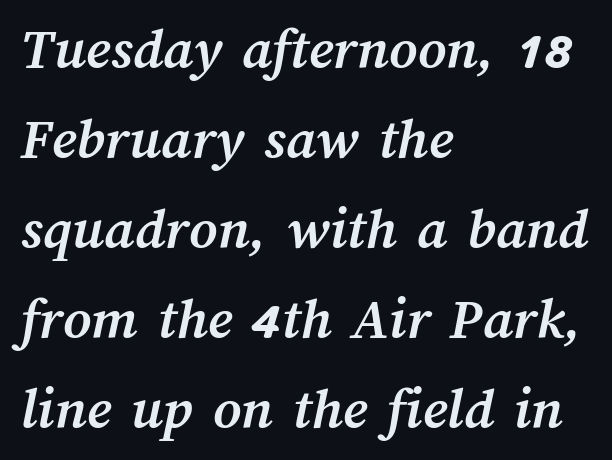
Evenly set lines give the paragraph a standard silhouette. The string is rendered with underlining switched off. The face used here is rendered with its standard letterfit. Plenty of ink on the page — the face is bold. Which margin do the lines hug? The left one — the right edge is uneven.
